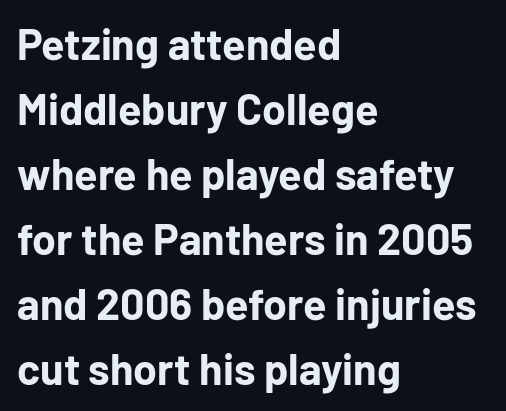
{"serif": "no", "italic": "no", "bold": "yes", "weight": "bold", "width": "normal", "stroke_contrast": "low", "x_height": "medium", "monospaced": "no", "underline": "no", "align": "left", "line_spacing": "normal", "line_spacing_ratio": 1.51, "letter_spacing": "normal", "letter_spacing_em": 0.0, "glyph_px": 43}
